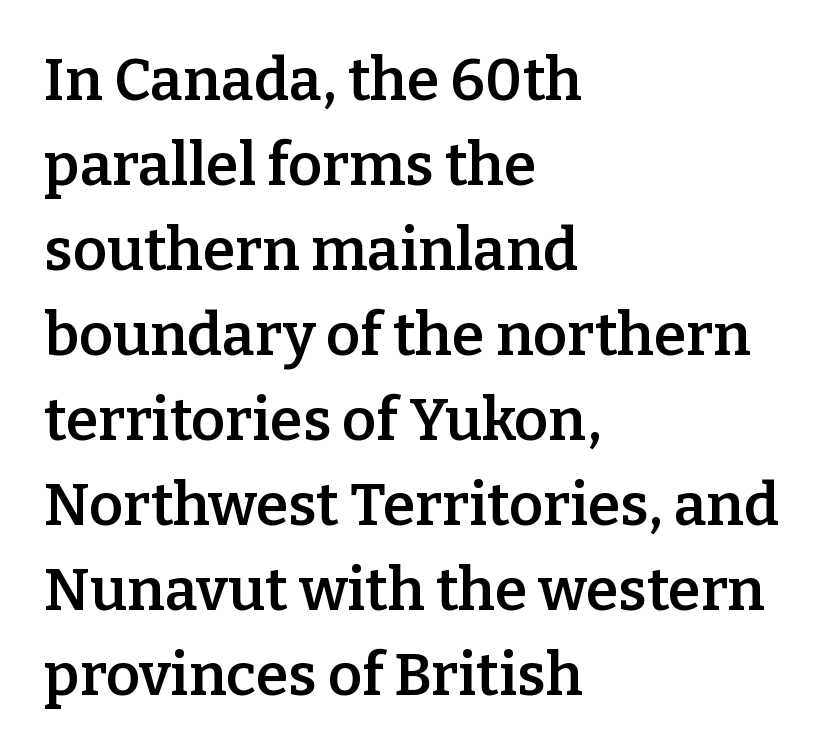
The image shows 59 px semibold serif type, upright; set left-aligned, normal line spacing (1.44x), normal letter spacing, not underlined; low stroke contrast and a medium x-height.
